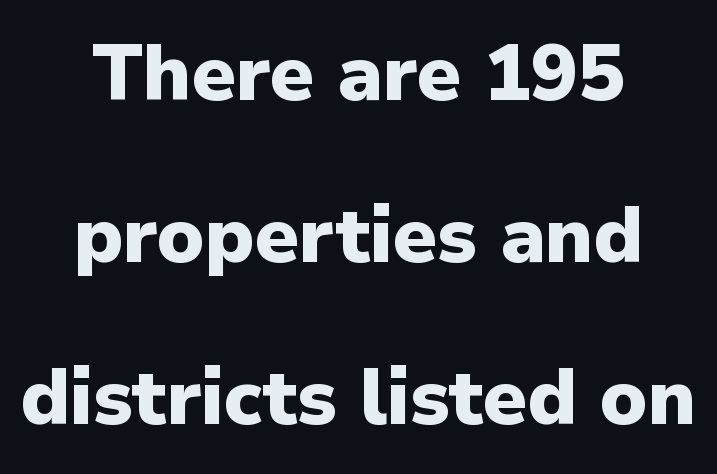
The image shows 78 px heavy sans-serif type, upright; set centered, loose line spacing (2.08x), normal letter spacing, not underlined; low stroke contrast and a medium x-height.
